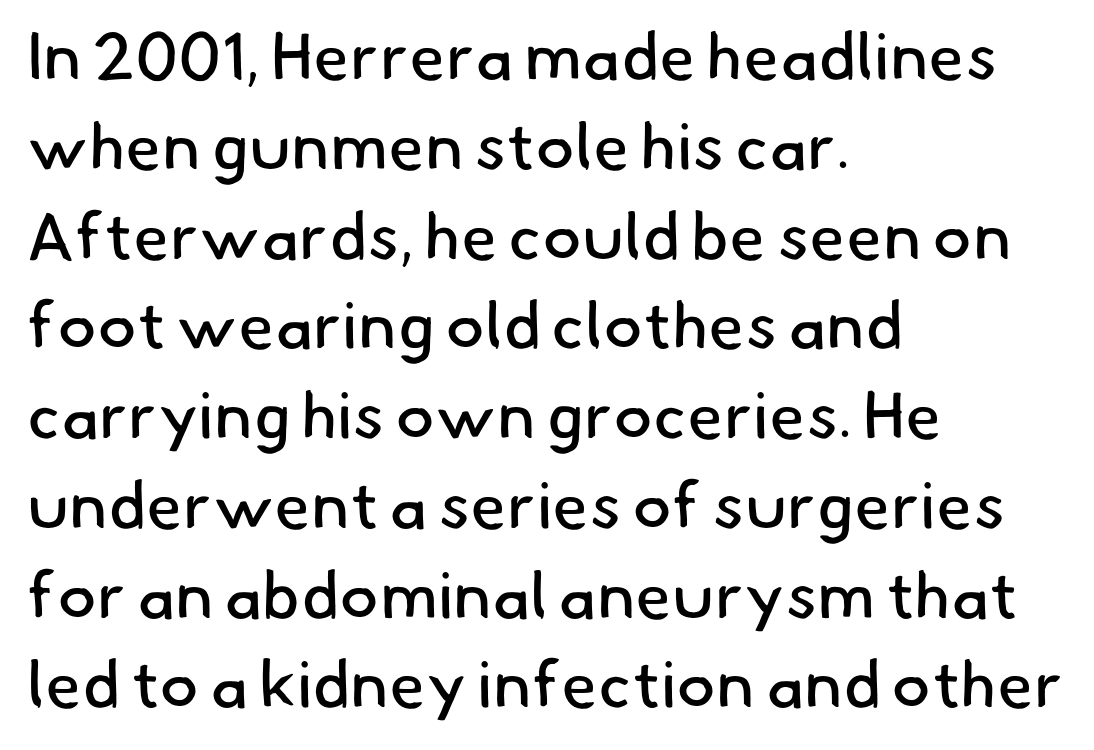
The image shows 66 px regular-weight sans-serif type; set left-aligned, normal line spacing (1.36x), normal letter spacing, not underlined; low stroke contrast and a small x-height.
